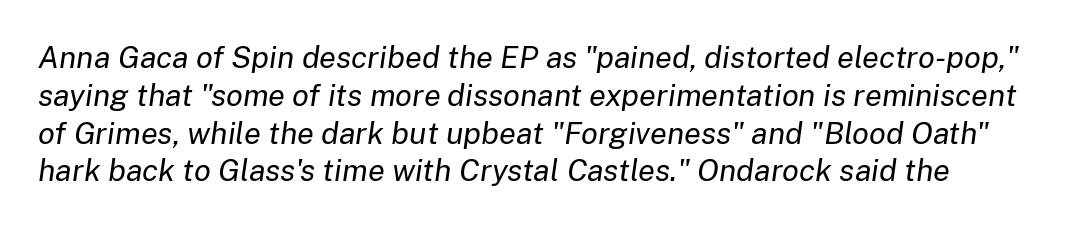
Q: Is the text bold? A: No.
Q: Is the text italic (slanted)? A: Yes, it leans right by about 8 degrees.
Q: Is the text underlined? A: No.
Q: Is the spacing between letters normal or unusually wide? A: Normal.
Q: Width (condensed, normal, or wide)? A: Normal.
Q: Stroke contrast? A: Low.
Q: x-height? A: Medium.
Q: Monospaced? A: No.
